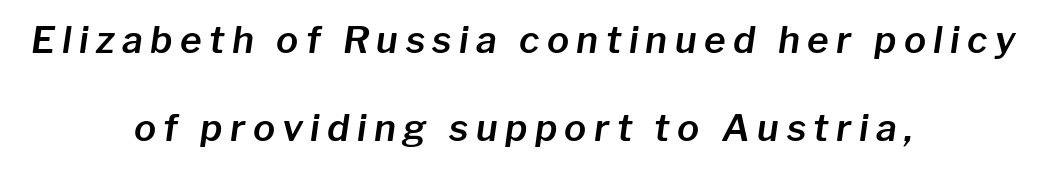
Q: Is the text italic (slanted)? A: Yes, it leans right by about 8 degrees.
Q: Is the text underlined? A: No.
Q: How is the paragraph aligned? A: Centered.
Q: Is the spacing between letters normal or unusually wide? A: Unusually wide.
Q: Is the spacing between lines tight, normal or loose? A: Loose.
Q: Width (condensed, normal, or wide)? A: Normal.
Q: Stroke contrast? A: Low.
Q: x-height? A: Medium.
Q: Monospaced? A: No.
